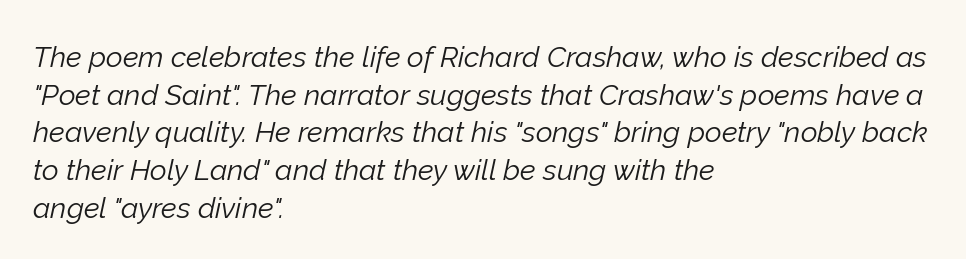
Every character sits at an angle, as italics do. Each word holds together tightly as a unit, with standard inter-letter gaps. You could not count columns in this text — the font is proportionally spaced. Regular leading. Descenders hang freely into open space. Each stroke keeps to a modest, everyday thickness or less.
